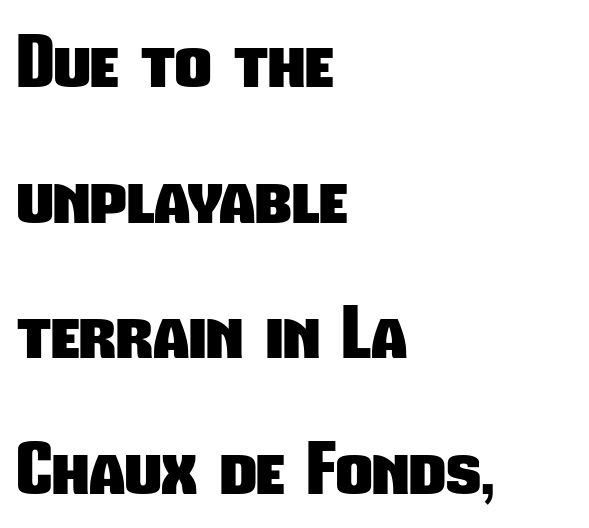
Letter spacing: default. Underline: absent. Pretty heavy lettering here — definitely bold. Horizontal alignment here is leftward, the default for most running prose.
